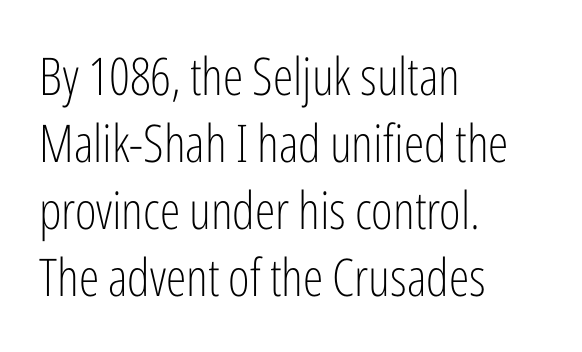
The image shows 52 px light, condensed sans-serif type, upright; set left-aligned, normal line spacing (1.29x), normal letter spacing, not underlined; low stroke contrast and a medium x-height.
